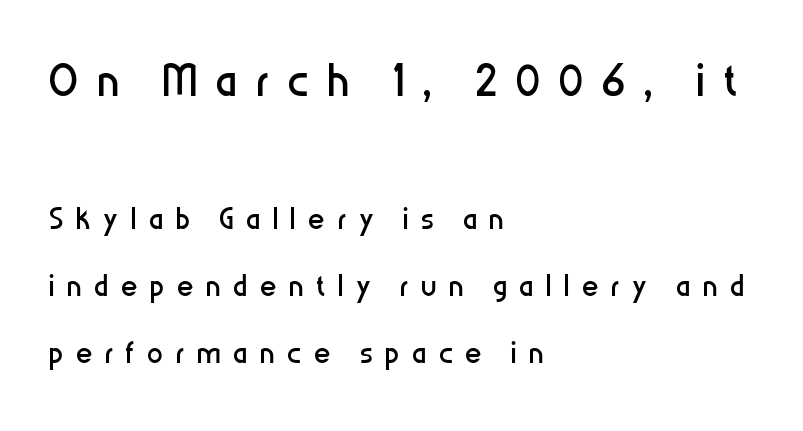
{"serif": "no", "italic": "no", "bold": "no", "weight": "regular", "width": "condensed", "stroke_contrast": "low", "x_height": "medium", "monospaced": "no", "underline": "no", "align": "left", "line_spacing": "normal", "line_spacing_ratio": 1.67, "letter_spacing": "wide", "letter_spacing_em": 0.31, "larger_block": "first", "size_ratio": 1.5, "glyph_px": 60}
